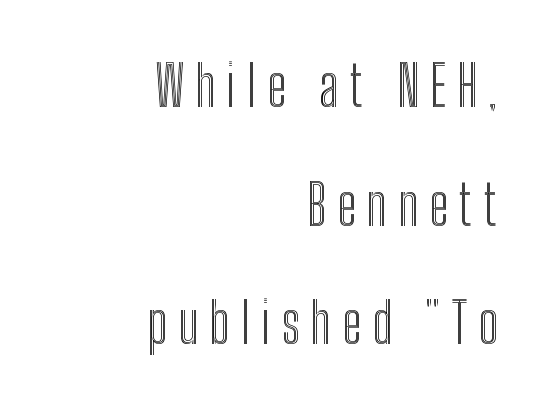
Q: Is the text italic (slanted)? A: No, it is upright.
Q: Is the text underlined? A: No.
Q: How is the paragraph aligned? A: Right-aligned.
Q: Is the spacing between lines tight, normal or loose? A: Loose.
Q: Width (condensed, normal, or wide)? A: Condensed.
Q: x-height? A: Medium.
Q: Monospaced? A: No.
